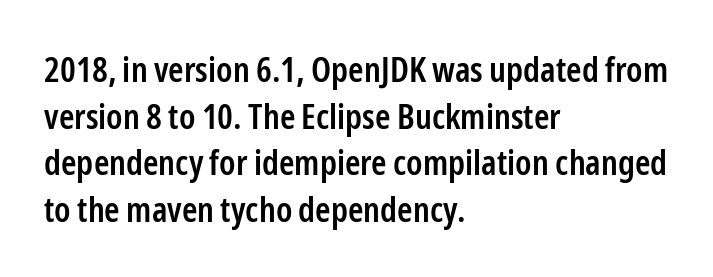
What kind of face is this? One without serifs — a sans. Which margin do the lines hug? The left one — the right edge is uneven. How are the letters spaced? Ordinarily, with no added tracking. No italicization has been applied; the sample stays upright. The passage shown stacks its lines at a standard gap.
